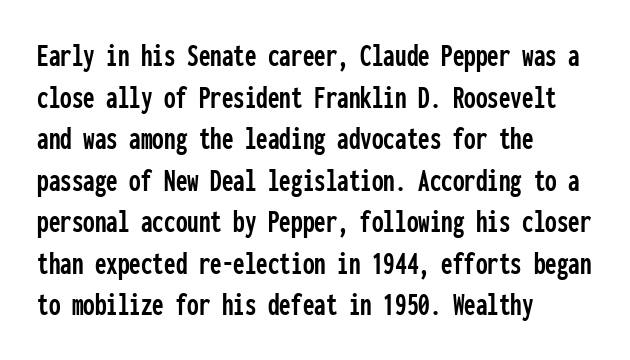
Q: Is the text italic (slanted)? A: No, it is upright.
Q: Is the typeface a serif or a sans-serif typeface? A: Sans-serif.
Q: Is the text underlined? A: No.
Q: How is the paragraph aligned? A: Left-aligned.
Q: Is the spacing between letters normal or unusually wide? A: Normal.
Q: Is the spacing between lines tight, normal or loose? A: Normal.
Q: Width (condensed, normal, or wide)? A: Condensed.
Q: Stroke contrast? A: Low.
Q: x-height? A: Medium.
Q: Monospaced? A: Yes.
